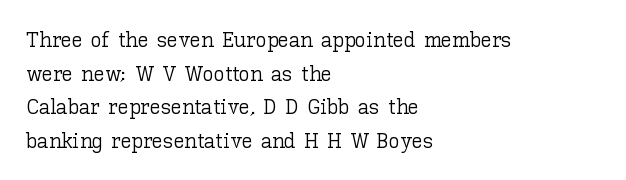
Q: Is the text bold? A: No.
Q: Is the text italic (slanted)? A: No, it is upright.
Q: Is the text underlined? A: No.
Q: How is the paragraph aligned? A: Left-aligned.
Q: Is the spacing between letters normal or unusually wide? A: Normal.
Q: Is the spacing between lines tight, normal or loose? A: Normal.
